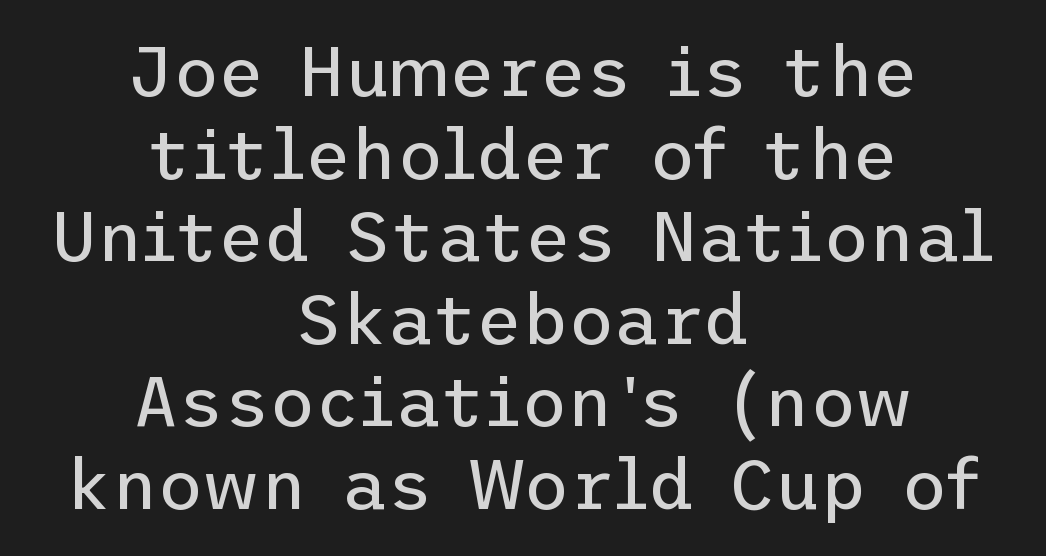
{"serif": "no", "italic": "no", "bold": "no", "weight": "regular", "width": "normal", "stroke_contrast": "low", "x_height": "medium", "underline": "no", "align": "center", "line_spacing_ratio": 1.18, "letter_spacing": "normal", "letter_spacing_em": 0.0, "glyph_px": 70}
